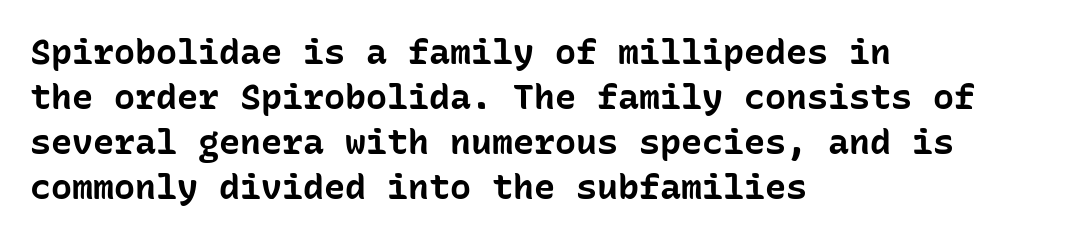
The image shows 35 px bold sans-serif type, upright, monospaced; set left-aligned, normal line spacing (1.29x), normal letter spacing, not underlined; low stroke contrast and a medium x-height.
